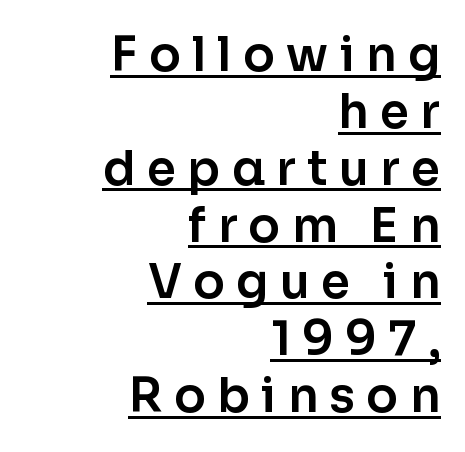
Q: Is the text italic (slanted)? A: No, it is upright.
Q: Is the typeface a serif or a sans-serif typeface? A: Sans-serif.
Q: Is the text underlined? A: Yes.
Q: How is the paragraph aligned? A: Right-aligned.
Q: Is the spacing between letters normal or unusually wide? A: Unusually wide.
Q: Width (condensed, normal, or wide)? A: Normal.
Q: Stroke contrast? A: Low.
Q: x-height? A: Medium.
Q: Monospaced? A: No.
